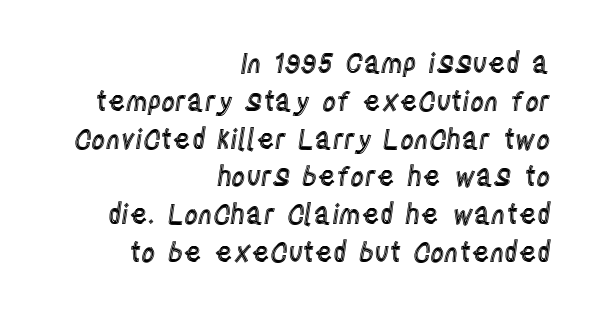
{"underline": "no", "align": "right", "line_spacing": "normal", "line_spacing_ratio": 1.4, "letter_spacing": "normal", "letter_spacing_em": 0.0, "glyph_px": 27}
